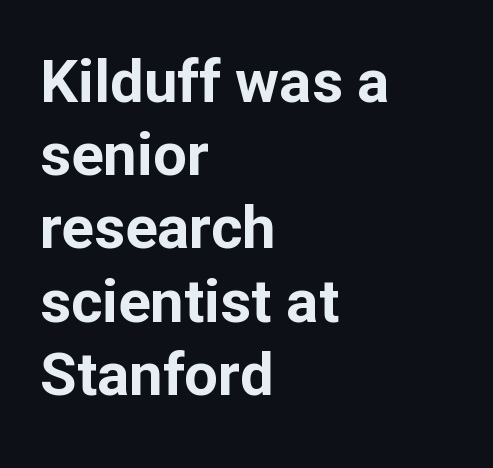
{"serif": "no", "italic": "no", "bold": "yes", "weight": "bold", "width": "normal", "stroke_contrast": "low", "x_height": "medium", "monospaced": "no", "underline": "no", "align": "left", "line_spacing_ratio": 1.22, "letter_spacing": "normal", "letter_spacing_em": 0.0, "glyph_px": 60}
